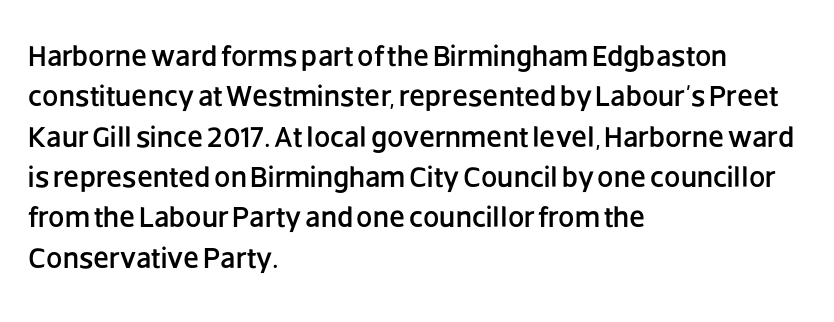
The image shows 29 px sans-serif type, upright; set left-aligned, normal line spacing (1.39x), normal letter spacing, not underlined; low stroke contrast and a large x-height.
